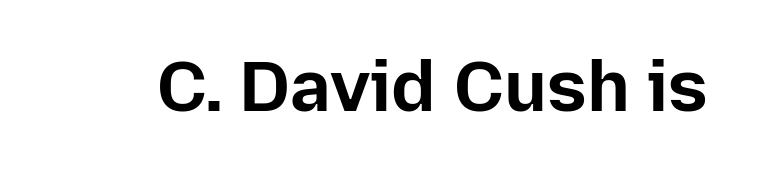
The image shows 72 px bold sans-serif type, upright; set normal letter spacing, not underlined; low stroke contrast and a medium x-height.
